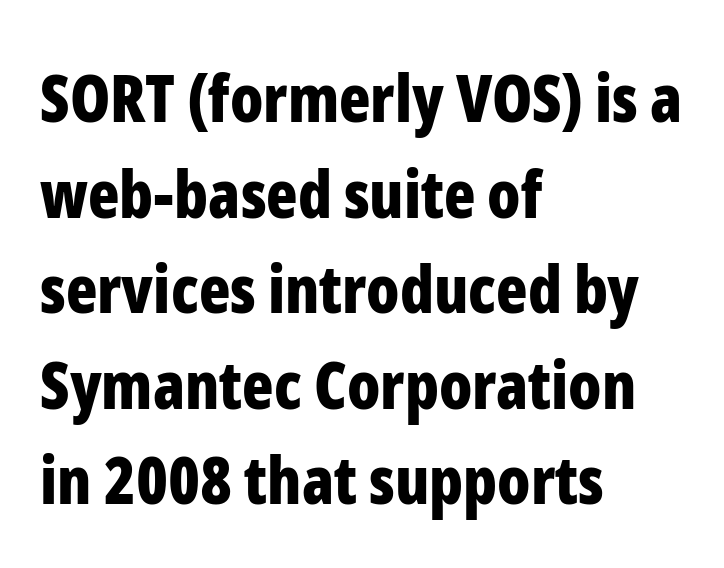
{"serif": "no", "italic": "no", "bold": "yes", "weight": "bold", "width": "condensed", "stroke_contrast": "low", "x_height": "medium", "monospaced": "no", "underline": "no", "align": "left", "line_spacing": "normal", "line_spacing_ratio": 1.47, "letter_spacing": "normal", "letter_spacing_em": 0.0, "glyph_px": 65}
